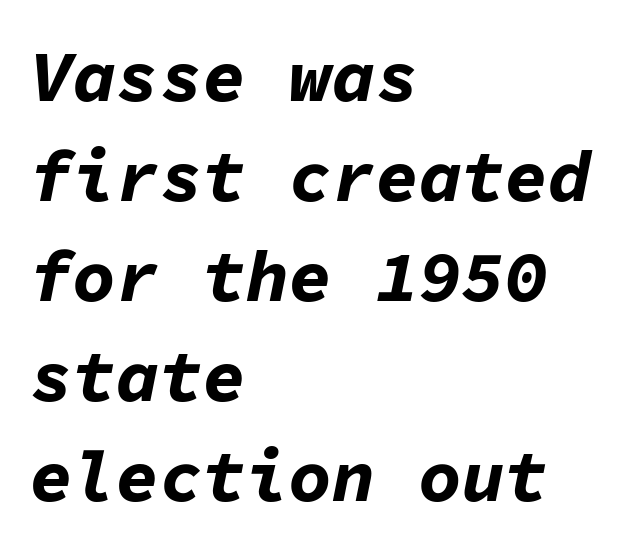
Horizontal alignment here is leftward, the default for most running prose. The rows are spaced the way most documents space them. Plain, unruled lines of type. The face used here has a pronounced slope to its letters. Caption: bold face, heavy strokes.
